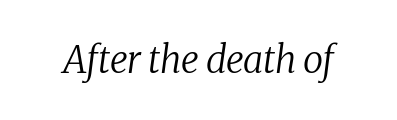
Designer's note — italics engaged. No letter is thick-stroked: the sample isn't bold. Proportional: the letters do not fall into vertical columns. The glyphs are unaccompanied by any horizontal stroke below them.
